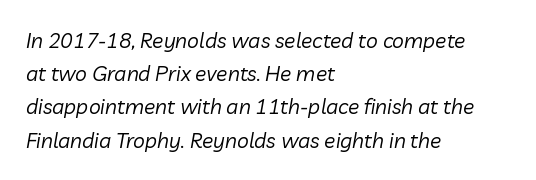
{"italic": "yes", "lean": "right", "slant_degrees": 10, "bold": "no", "underline": "no", "align": "left", "line_spacing": "normal", "line_spacing_ratio": 1.58, "letter_spacing": "normal", "letter_spacing_em": 0.0, "glyph_px": 21}
